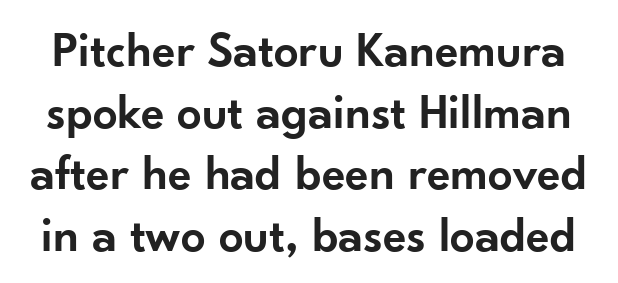
These lines were composed using upright roman letters. The typesetting leans somewhat heavy: a semibold. Anything drawn beneath the words? Only blank space. Students, note that the glyphs here touch the page at normal intervals.
